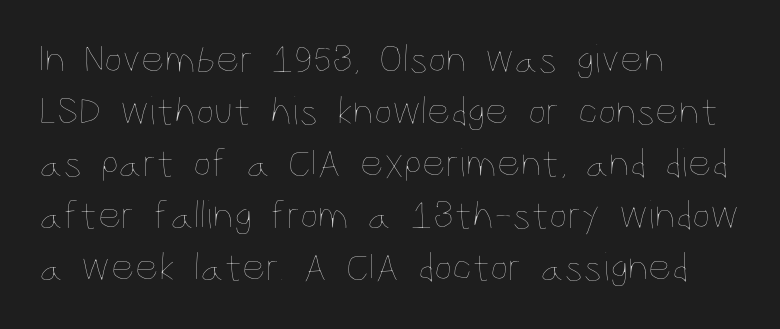
Q: Is the text bold? A: No.
Q: Is the text italic (slanted)? A: No, it is upright.
Q: Is the text underlined? A: No.
Q: How is the paragraph aligned? A: Left-aligned.
Q: Is the spacing between letters normal or unusually wide? A: Normal.
Q: Is the spacing between lines tight, normal or loose? A: Normal.
Q: Width (condensed, normal, or wide)? A: Condensed.
Q: Stroke contrast? A: Low.
Q: x-height? A: Large.
Q: Monospaced? A: No.
